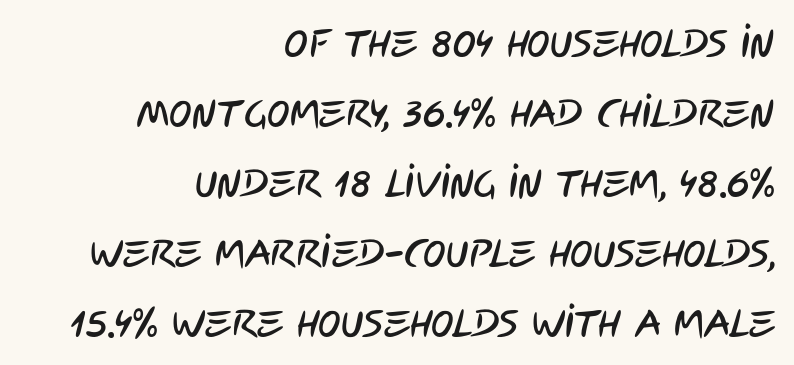
Q: Is the typeface a serif or a sans-serif typeface? A: Sans-serif.
Q: Is the text underlined? A: No.
Q: How is the paragraph aligned? A: Right-aligned.
Q: Is the spacing between letters normal or unusually wide? A: Normal.
Q: Width (condensed, normal, or wide)? A: Condensed.
Q: Stroke contrast? A: Low.
Q: x-height? A: Large.
Q: Monospaced? A: No.
